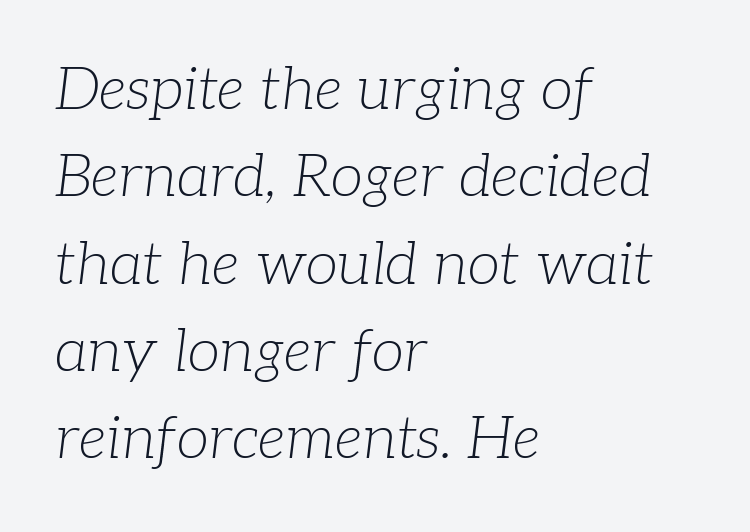
The image shows 59 px light serif type, italic (leaning right); set left-aligned, normal line spacing (1.48x), normal letter spacing, not underlined; low stroke contrast and a medium x-height.
